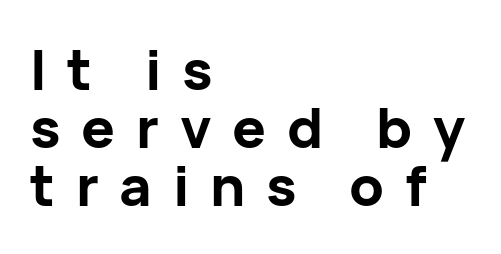
{"serif": "no", "italic": "no", "bold": "yes", "weight": "bold", "width": "normal", "stroke_contrast": "low", "x_height": "medium", "monospaced": "no", "underline": "no", "align": "left", "line_spacing": "tight", "line_spacing_ratio": 1.04, "letter_spacing": "wide", "letter_spacing_em": 0.37, "glyph_px": 56}
